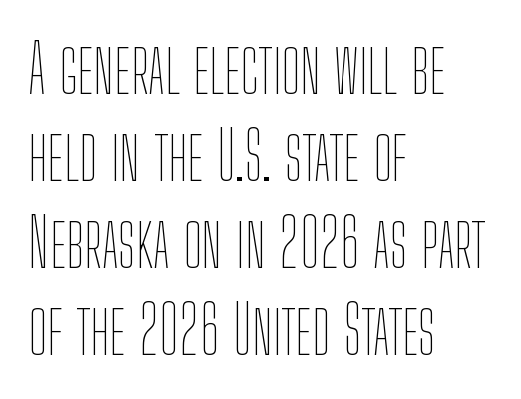
{"italic": "no", "bold": "no", "weight": "thin", "width": "condensed", "stroke_contrast": "low", "x_height": "medium", "monospaced": "no", "underline": "no", "align": "left", "line_spacing": "normal", "line_spacing_ratio": 1.3, "letter_spacing": "normal", "letter_spacing_em": 0.0, "glyph_px": 67}
